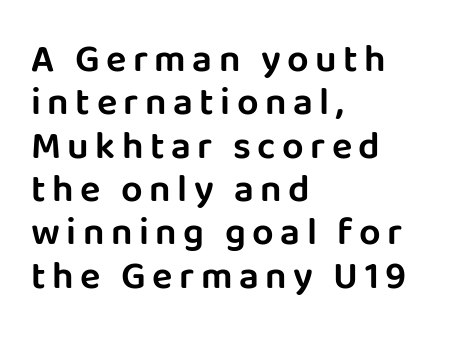
{"serif": "no", "italic": "no", "width": "normal", "stroke_contrast": "low", "x_height": "large", "monospaced": "no", "underline": "no", "align": "left", "line_spacing": "tight", "line_spacing_ratio": 1.14, "glyph_px": 38}
